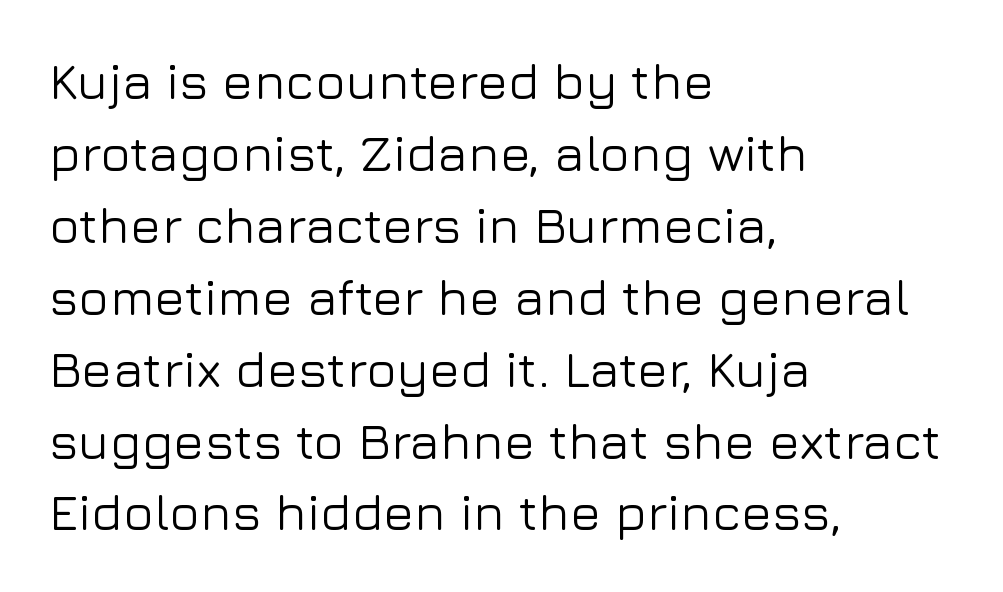
Q: Is the text italic (slanted)? A: No, it is upright.
Q: Is the typeface a serif or a sans-serif typeface? A: Sans-serif.
Q: Is the text underlined? A: No.
Q: How is the paragraph aligned? A: Left-aligned.
Q: Is the spacing between letters normal or unusually wide? A: Normal.
Q: Is the spacing between lines tight, normal or loose? A: Normal.
Q: Width (condensed, normal, or wide)? A: Normal.
Q: Stroke contrast? A: Low.
Q: x-height? A: Medium.
Q: Monospaced? A: No.
